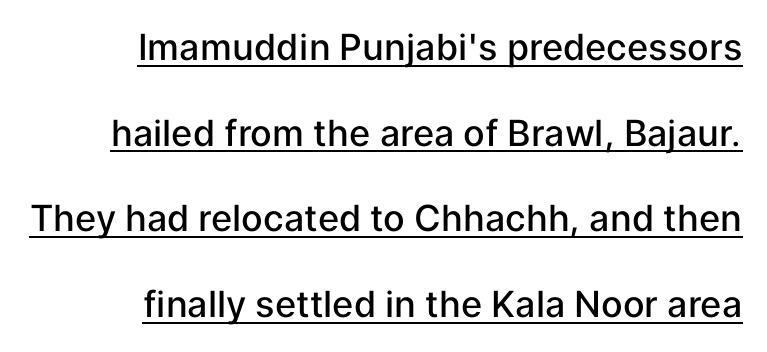
The image shows 36 px semibold sans-serif type, upright; set right-aligned, loose line spacing (2.38x), normal letter spacing, underlined; low stroke contrast and a medium x-height.
